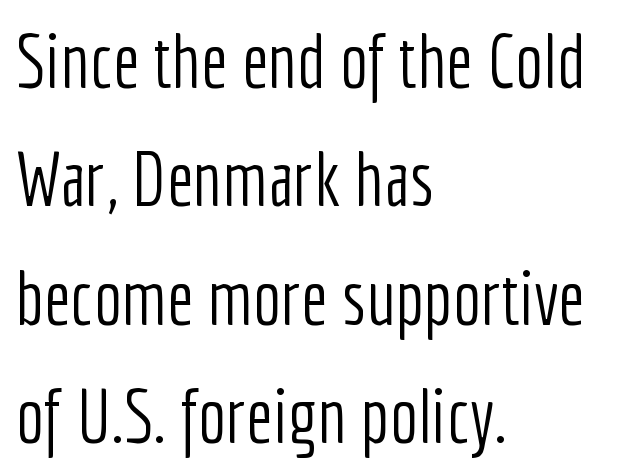
In terms of posture, this sample is upright. No heavy texture on the line: the type isn't bold. In terms of letterform style, serifs are entirely absent. Decoration check: the copy has no underline.
